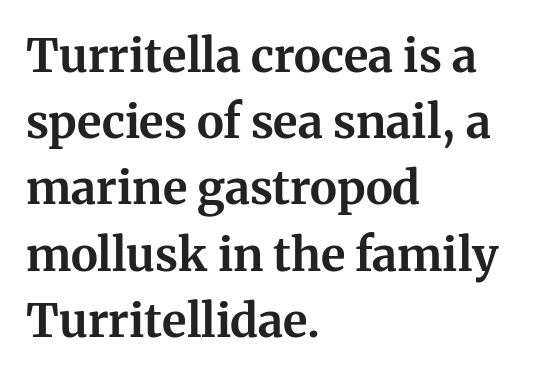
Q: Is the text bold? A: Yes.
Q: Is the text italic (slanted)? A: No, it is upright.
Q: Is the typeface a serif or a sans-serif typeface? A: Serif.
Q: Is the text underlined? A: No.
Q: How is the paragraph aligned? A: Left-aligned.
Q: Is the spacing between letters normal or unusually wide? A: Normal.
Q: Is the spacing between lines tight, normal or loose? A: Normal.
Q: Width (condensed, normal, or wide)? A: Normal.
Q: Stroke contrast? A: Medium.
Q: x-height? A: Medium.
Q: Monospaced? A: No.
